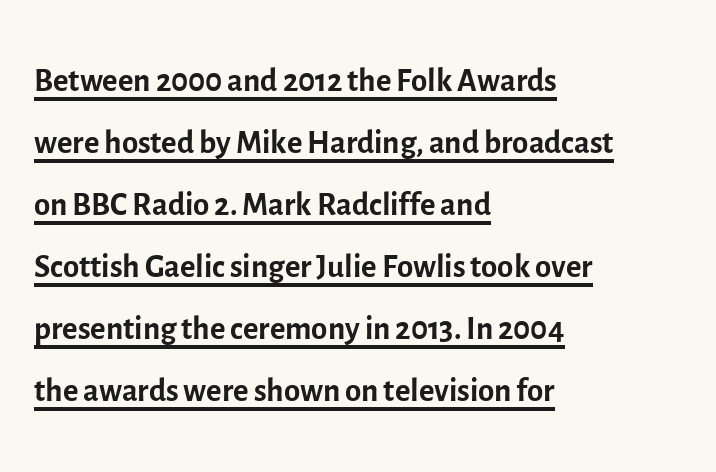
{"serif": "no", "italic": "no", "bold": "no", "weight": "regular", "width": "normal", "x_height": "medium", "monospaced": "no", "underline": "yes", "align": "left", "line_spacing": "normal", "line_spacing_ratio": 1.32, "letter_spacing": "normal", "letter_spacing_em": 0.0, "glyph_px": 47}
